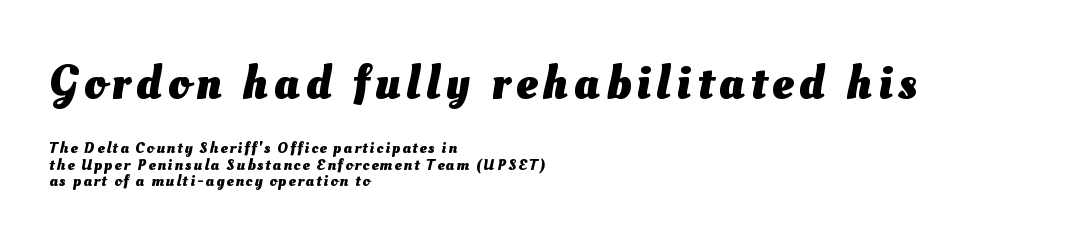
The line-height multiplier appears low, near solid setting. The paragraph has a hard left edge and a soft right edge. Rule under the text: the space is simply empty. The block sitting higher on the canvas is the one with enlarged characters. The passage shown is emphatically bold. The rendering uses natural spacing where letterforms have individual widths.
